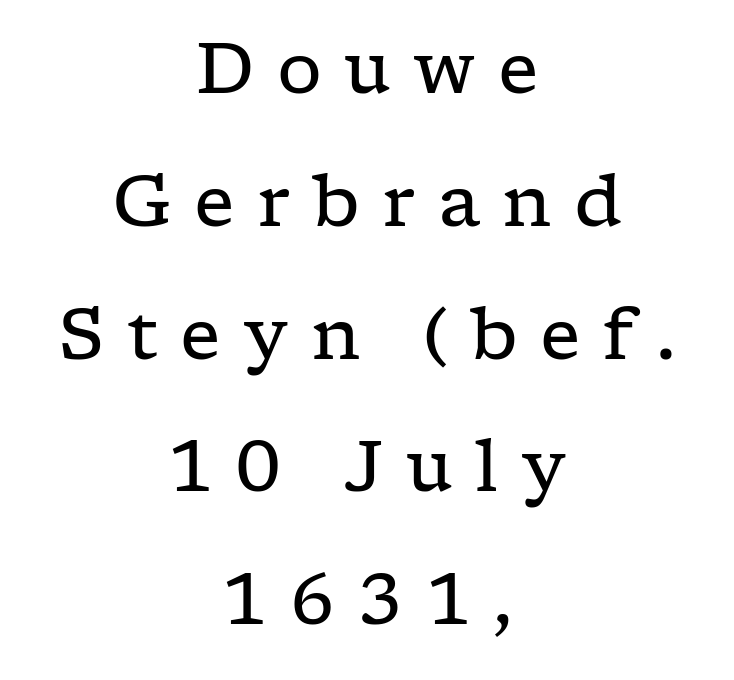
{"serif": "yes", "italic": "no", "bold": "no", "weight": "regular", "width": "wide", "stroke_contrast": "low", "x_height": "medium", "monospaced": "no", "underline": "no", "align": "center", "line_spacing_ratio": 1.87, "letter_spacing": "wide", "letter_spacing_em": 0.31, "glyph_px": 71}
